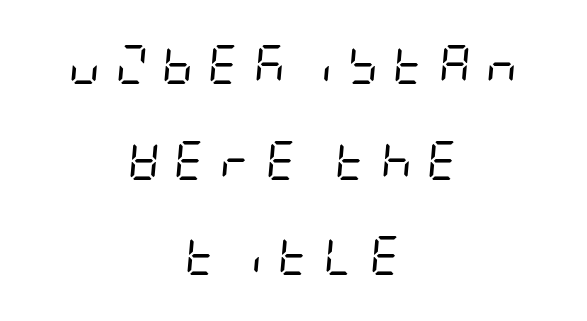
Q: Is the text bold? A: No.
Q: Is the text italic (slanted)? A: Yes, it leans right by about 5 degrees.
Q: Is the text underlined? A: No.
Q: How is the paragraph aligned? A: Centered.
Q: Is the spacing between letters normal or unusually wide? A: Unusually wide.
Q: Is the spacing between lines tight, normal or loose? A: Loose.
Q: Width (condensed, normal, or wide)? A: Condensed.
Q: Stroke contrast? A: Low.
Q: x-height? A: Large.
